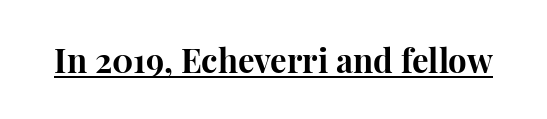
Q: Is the text bold? A: Yes.
Q: Is the text italic (slanted)? A: No, it is upright.
Q: Is the typeface a serif or a sans-serif typeface? A: Serif.
Q: Is the text underlined? A: Yes.
Q: Is the spacing between letters normal or unusually wide? A: Normal.
Q: Width (condensed, normal, or wide)? A: Normal.
Q: Stroke contrast? A: High.
Q: x-height? A: Medium.
Q: Monospaced? A: No.
